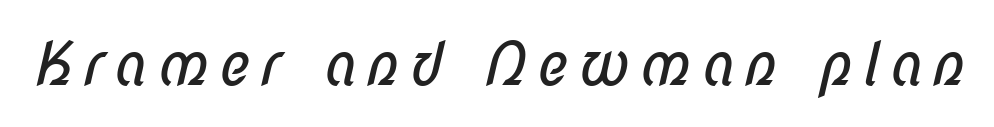
The image shows 60 px regular-weight, condensed sans-serif type; set not underlined; low stroke contrast and a medium x-height.
